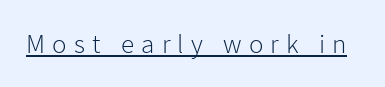
{"italic": "no", "bold": "no", "underline": "yes", "letter_spacing": "wide", "letter_spacing_em": 0.27, "glyph_px": 27}
